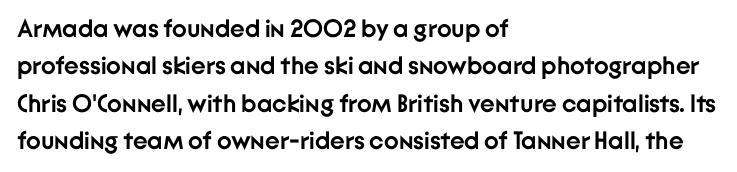
Q: Is the text bold? A: Yes.
Q: Is the text italic (slanted)? A: No, it is upright.
Q: Is the text underlined? A: No.
Q: How is the paragraph aligned? A: Left-aligned.
Q: Is the spacing between letters normal or unusually wide? A: Normal.
Q: Is the spacing between lines tight, normal or loose? A: Normal.
